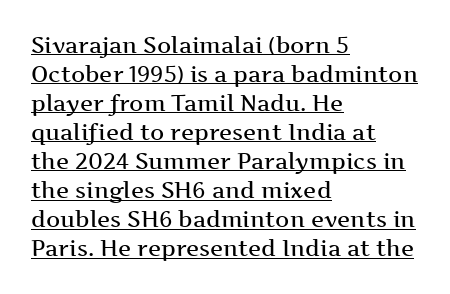
A typesetter would call this zero additional tracking. Notice the strokes are somewhat thickened but not fully heavy: this is a semibold. These characters rest on top of a visible drawn line. The axis of the letterforms is exactly vertical.
